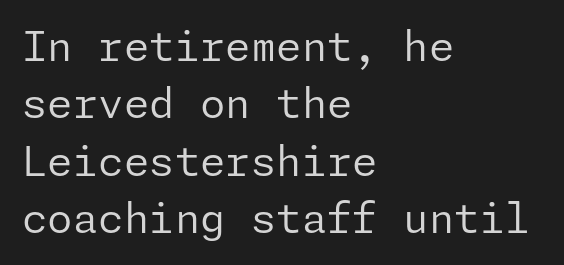
The image shows 41 px regular-weight sans-serif type, upright; set left-aligned, normal line spacing (1.4x), normal letter spacing, not underlined; low stroke contrast and a medium x-height.
